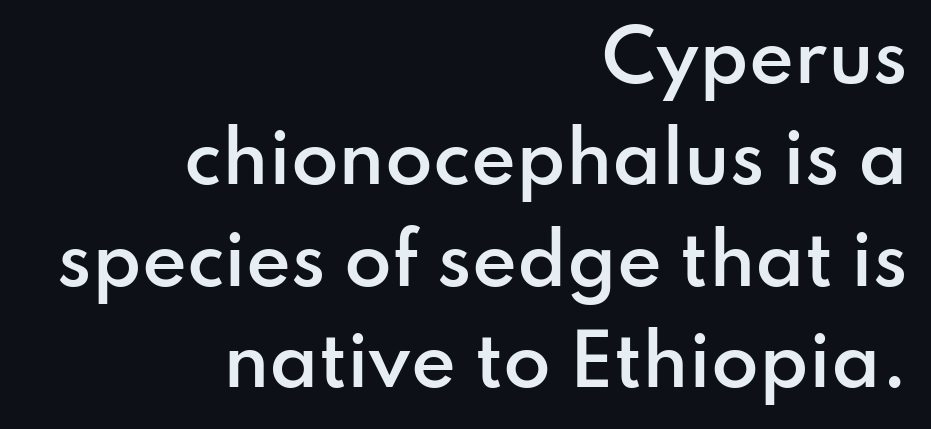
{"serif": "no", "italic": "no", "bold": "semi", "weight": "semibold", "width": "normal", "stroke_contrast": "low", "x_height": "small", "monospaced": "no", "underline": "no", "align": "right", "line_spacing": "normal", "line_spacing_ratio": 1.47, "letter_spacing": "normal", "letter_spacing_em": 0.0, "glyph_px": 69}
